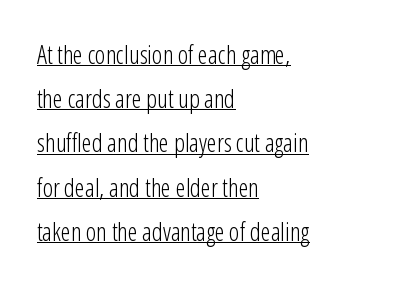
The specimen reads as upright at a glance. Students, observe the line beneath the letters — that is underlining. Students, note that the glyphs here touch the page at normal intervals. The strokes carry an ordinary text weight at most. Where is the straight margin? On the left.
